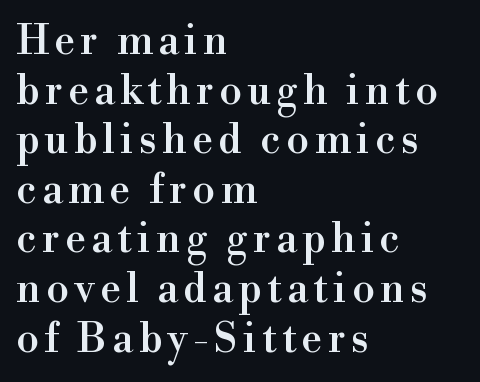
The type sits square on the baseline with zero lean. The space directly below the letters is spotless. Looks like regular typesetting: each glyph gets only the width it needs. Yep, those are serifs on the letters. The text block is weighted toward the left margin, trailing off unevenly rightward.
